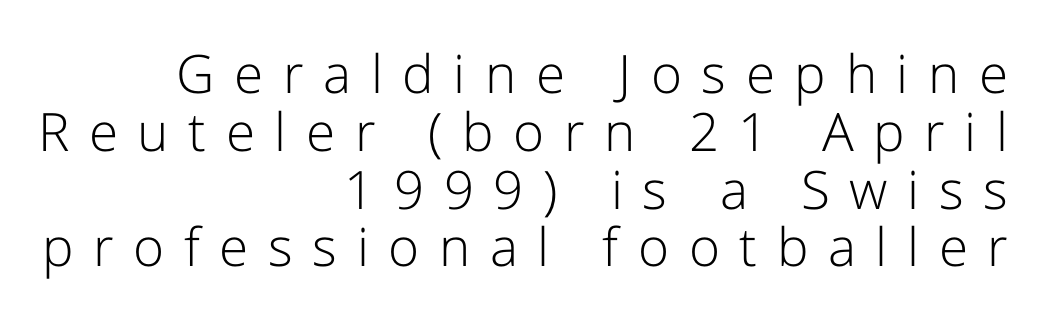
Very little white space separates one row of letters from the next. The strip under each line holds only bare page. The passage shown is typed in a proportional face where columns would drift. Stem width sits at or under what a default text font uses.
